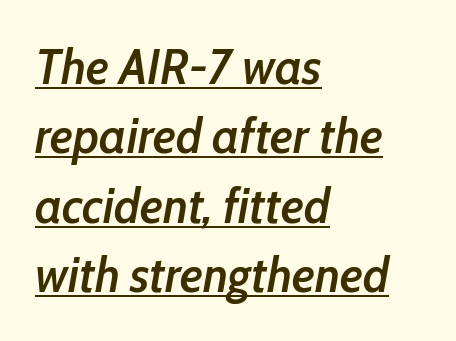
Do the characters align in a grid? No, the font is proportional. Firm but not heavy-handed strokes: this text is semibold. Check the space under the baseline: a stroke is drawn there. Would a proofreader flag this as italicized? Yes. Notice how descenders clear the ascenders below comfortably — that's standard leading. Is the block centered? No — it sits flush against the left margin.
